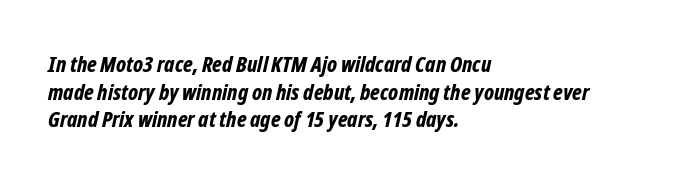
Vertical spacing — default. The passage is arranged the way most books set body copy — flush left. The strip under each line holds only bare page. Characters follow at the spacing the type designer built in. Students, this is bold: see how much ink each stroke carries.
